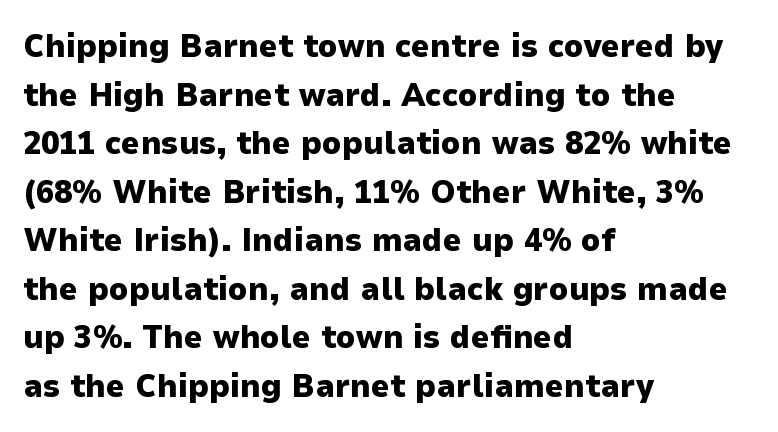
All the whitespace from short lines collects on the right. Clear beneath every line of the passage. How would I describe the line gaps? Plain and ordinary. The typography opts for an upright posture over an oblique one. Compared with an ordinary text face, these strokes are far heavier — a full bold. The letters sit at their default tracking, neither squeezed nor spread.
